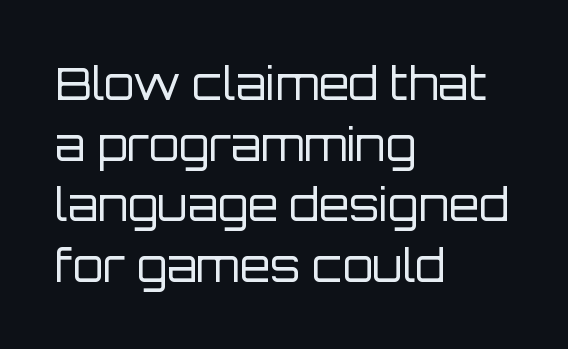
Q: Is the text bold? A: No.
Q: Is the text italic (slanted)? A: No, it is upright.
Q: Is the typeface a serif or a sans-serif typeface? A: Sans-serif.
Q: Is the text underlined? A: No.
Q: How is the paragraph aligned? A: Left-aligned.
Q: Is the spacing between letters normal or unusually wide? A: Normal.
Q: Is the spacing between lines tight, normal or loose? A: Normal.
Q: Width (condensed, normal, or wide)? A: Normal.
Q: Stroke contrast? A: Low.
Q: x-height? A: Large.
Q: Monospaced? A: No.
